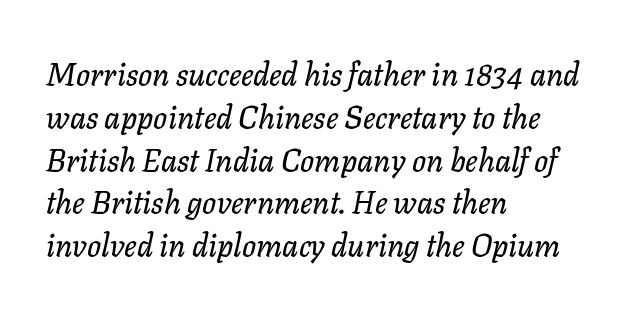
Q: Is the text italic (slanted)? A: Yes, it leans right by about 11 degrees.
Q: Is the text underlined? A: No.
Q: How is the paragraph aligned? A: Left-aligned.
Q: Is the spacing between letters normal or unusually wide? A: Normal.
Q: Is the spacing between lines tight, normal or loose? A: Normal.
Q: Width (condensed, normal, or wide)? A: Normal.
Q: Stroke contrast? A: Low.
Q: x-height? A: Medium.
Q: Monospaced? A: No.
